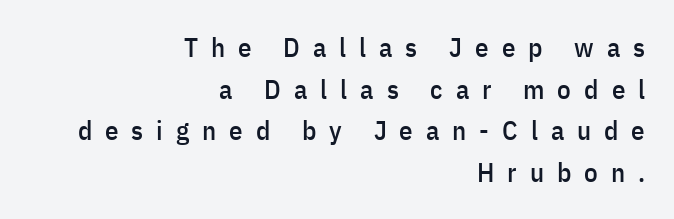
Q: Is the text italic (slanted)? A: No, it is upright.
Q: Is the text underlined? A: No.
Q: How is the paragraph aligned? A: Right-aligned.
Q: Is the spacing between letters normal or unusually wide? A: Unusually wide.
Q: Is the spacing between lines tight, normal or loose? A: Normal.
